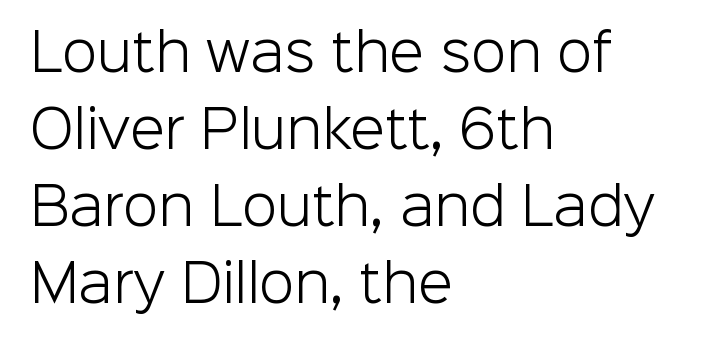
The image shows 51 px light sans-serif type, upright; set left-aligned, normal line spacing (1.51x), normal letter spacing, not underlined; low stroke contrast and a medium x-height.
